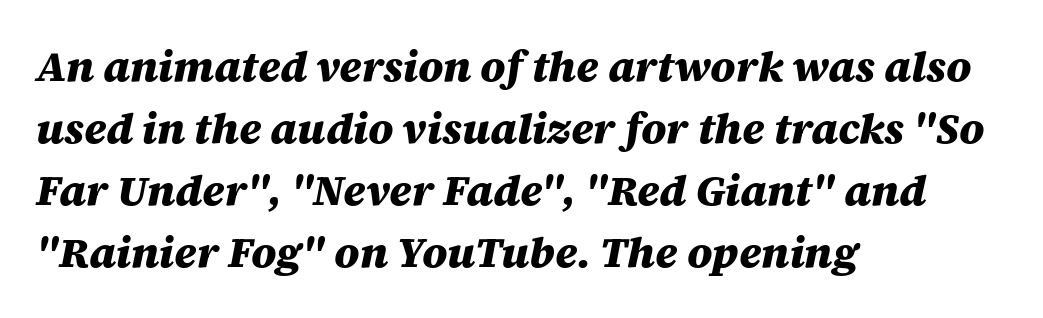
{"italic": "yes", "lean": "right", "slant_degrees": 12, "bold": "yes", "weight": "heavy", "width": "normal", "stroke_contrast": "medium", "x_height": "large", "monospaced": "no", "underline": "no", "align": "left", "line_spacing": "normal", "line_spacing_ratio": 1.44, "letter_spacing": "normal", "letter_spacing_em": 0.0, "glyph_px": 43}
